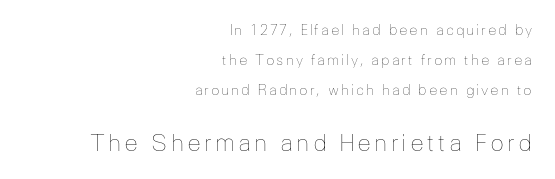
{"italic": "no", "bold": "no", "underline": "no", "align": "right", "line_spacing": "loose", "line_spacing_ratio": 2.15, "larger_block": "second", "size_ratio": 1.64, "glyph_px": 23}
